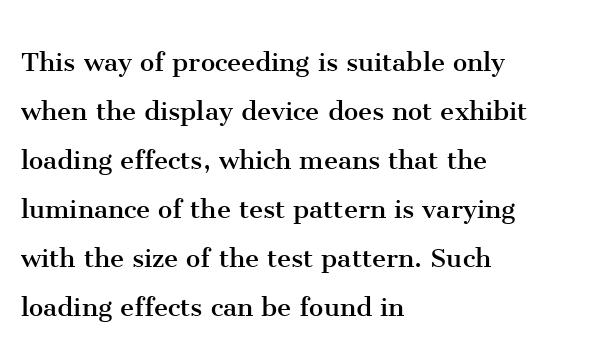
The image shows 32 px regular-weight serif type, upright; set left-aligned, normal line spacing (1.53x), normal letter spacing, not underlined; medium stroke contrast and a medium x-height.
